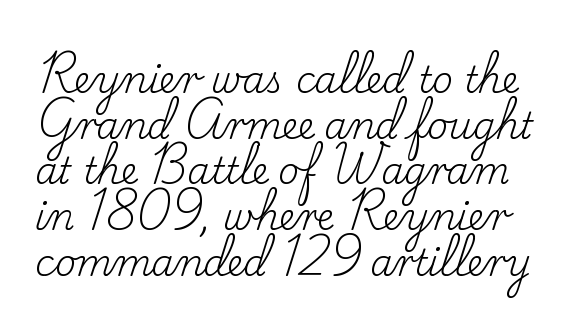
Q: Is the text bold? A: No.
Q: Is the text italic (slanted)? A: Yes.
Q: Is the typeface a serif or a sans-serif typeface? A: Serif.
Q: Is the text underlined? A: No.
Q: Is the spacing between letters normal or unusually wide? A: Normal.
Q: Is the spacing between lines tight, normal or loose? A: Normal.
Q: Width (condensed, normal, or wide)? A: Normal.
Q: Stroke contrast? A: Low.
Q: x-height? A: Small.
Q: Monospaced? A: No.
